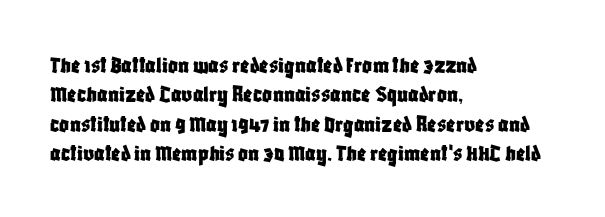
The lettering stays uniformly vertical, giving the passage a roman look. The letterforms sit shoulder to shoulder at normal distance. The setting favours the left margin, as ordinary paragraphs usually do. Decoration check: the copy has no underline.
